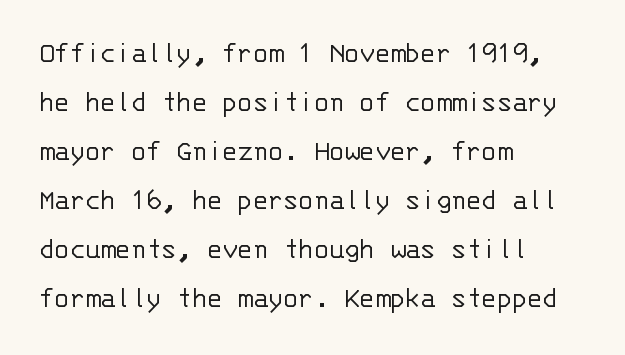
{"serif": "no", "italic": "no", "bold": "no", "weight": "light", "width": "normal", "stroke_contrast": "low", "x_height": "large", "monospaced": "yes", "underline": "no", "align": "left", "line_spacing": "normal", "line_spacing_ratio": 1.58, "letter_spacing": "normal", "letter_spacing_em": 0.0, "glyph_px": 31}
